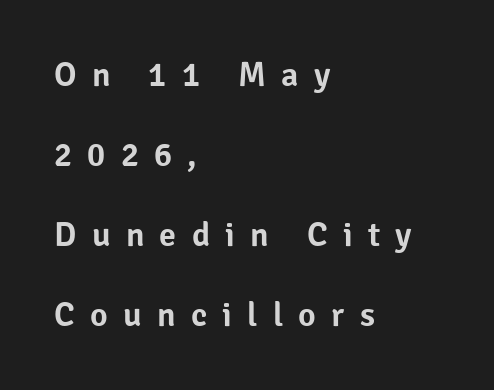
Ordinary non-slanted type is in use. Notice how the passage keeps a crisp vertical edge on the left only. In terms of letterform style, serifs are entirely absent. Look at the tracking — it's clearly loosened, letters drifting apart. You could not count columns in this text — the font is proportionally spaced. This block would shrink considerably if given ordinary leading; it's expanded now.
